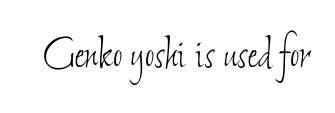
Q: Is the text bold? A: No.
Q: Is the text underlined? A: No.
Q: Is the spacing between letters normal or unusually wide? A: Normal.
Q: Width (condensed, normal, or wide)? A: Condensed.
Q: Stroke contrast? A: Low.
Q: x-height? A: Small.
Q: Monospaced? A: No.
